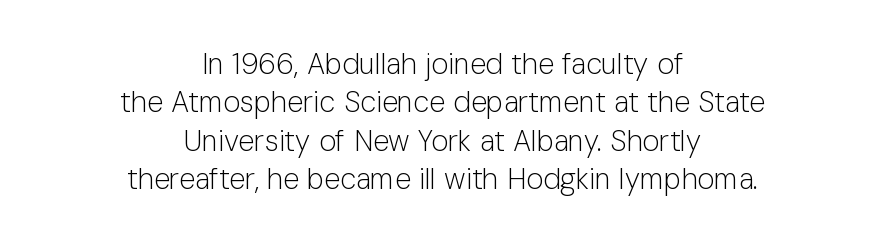
{"serif": "no", "italic": "no", "bold": "no", "weight": "light", "width": "normal", "stroke_contrast": "low", "x_height": "medium", "monospaced": "no", "underline": "no", "align": "center", "line_spacing": "normal", "line_spacing_ratio": 1.32, "letter_spacing": "normal", "letter_spacing_em": 0.0, "glyph_px": 29}
